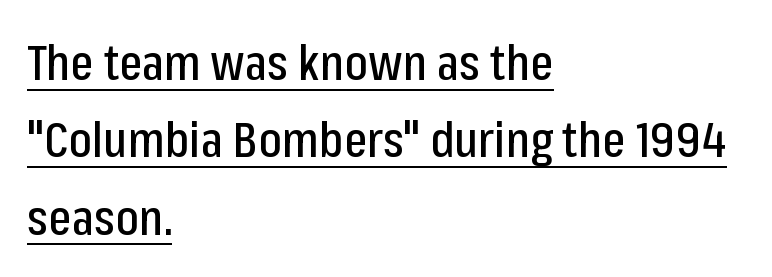
{"serif": "no", "italic": "no", "width": "condensed", "stroke_contrast": "low", "x_height": "medium", "monospaced": "no", "underline": "yes", "align": "left", "line_spacing": "normal", "line_spacing_ratio": 1.58, "letter_spacing": "normal", "letter_spacing_em": 0.0, "glyph_px": 49}
